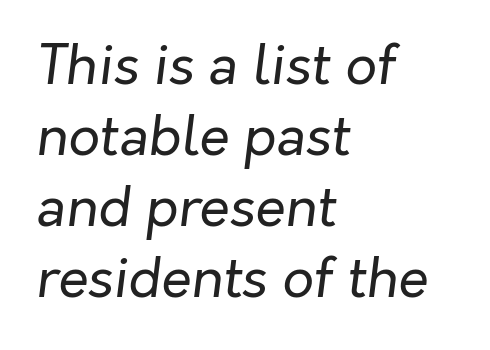
Q: Is the text bold? A: No.
Q: Is the text italic (slanted)? A: Yes, it leans right by about 7 degrees.
Q: Is the text underlined? A: No.
Q: How is the paragraph aligned? A: Left-aligned.
Q: Is the spacing between letters normal or unusually wide? A: Normal.
Q: Is the spacing between lines tight, normal or loose? A: Normal.
Q: Width (condensed, normal, or wide)? A: Normal.
Q: Stroke contrast? A: Low.
Q: x-height? A: Medium.
Q: Monospaced? A: No.
